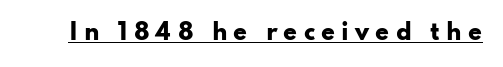
Q: Is the text bold? A: Yes.
Q: Is the text italic (slanted)? A: No, it is upright.
Q: Is the text underlined? A: Yes.
Q: Is the spacing between letters normal or unusually wide? A: Unusually wide.
